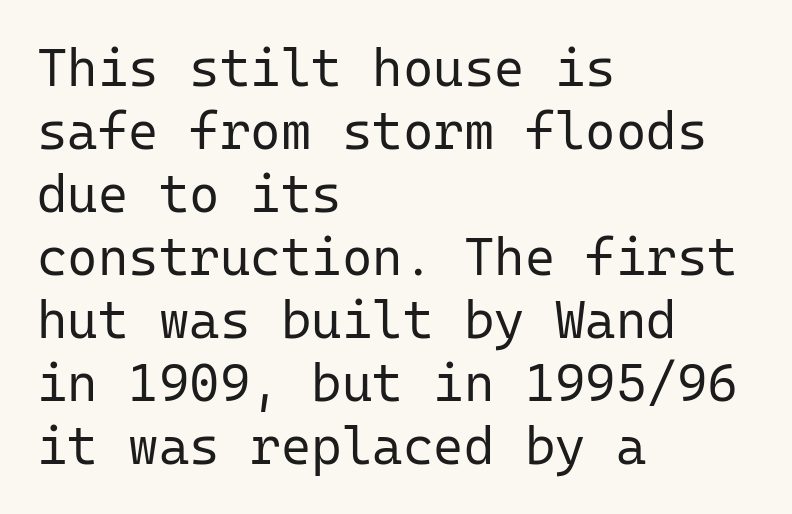
Q: Is the text bold? A: No.
Q: Is the text italic (slanted)? A: No, it is upright.
Q: Is the typeface a serif or a sans-serif typeface? A: Sans-serif.
Q: Is the text underlined? A: No.
Q: How is the paragraph aligned? A: Left-aligned.
Q: Is the spacing between letters normal or unusually wide? A: Normal.
Q: Width (condensed, normal, or wide)? A: Normal.
Q: Stroke contrast? A: Low.
Q: x-height? A: Medium.
Q: Monospaced? A: Yes.
